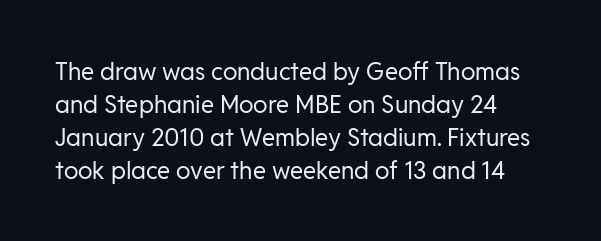
{"italic": "no", "bold": "no", "underline": "no", "line_spacing": "normal", "line_spacing_ratio": 1.37, "letter_spacing": "normal", "letter_spacing_em": 0.0, "glyph_px": 24}
